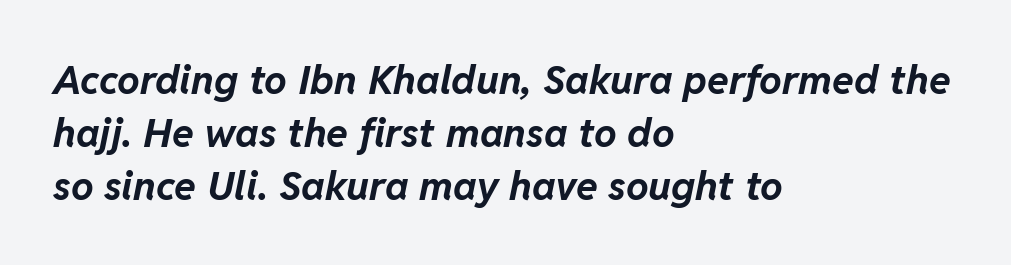
Is this a fixed-width face? No — the glyphs have proportional, varying widths. Just letters on the line, the space beneath them empty. Standard letterfit; no display-style spreading of the glyphs. The ragged edge is on the right, which tells us the setting is flush left. Chunky letters — that's bold for sure. The passage shown stacks its lines at a standard gap.
